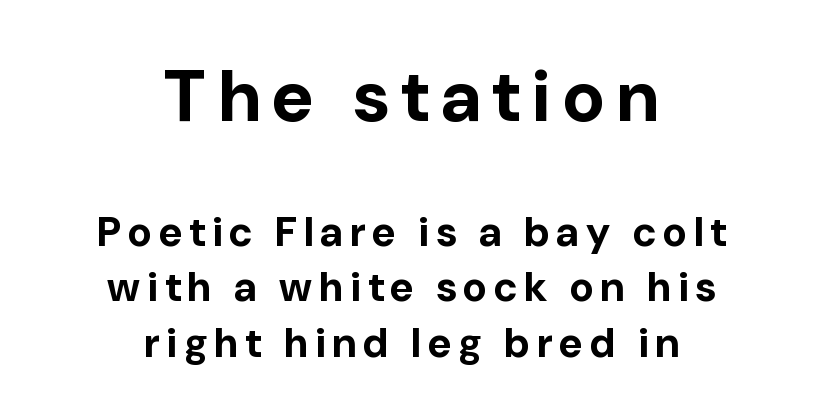
Q: Is the text bold? A: Yes.
Q: Is the text italic (slanted)? A: No, it is upright.
Q: Is the typeface a serif or a sans-serif typeface? A: Sans-serif.
Q: Is the text underlined? A: No.
Q: How is the paragraph aligned? A: Centered.
Q: Is the spacing between lines tight, normal or loose? A: Normal.
Q: Which block of text is set in a larger size, the first (top) or the second (bottom)? A: The first (top) one.
Q: Width (condensed, normal, or wide)? A: Normal.
Q: Stroke contrast? A: Low.
Q: x-height? A: Medium.
Q: Monospaced? A: No.
